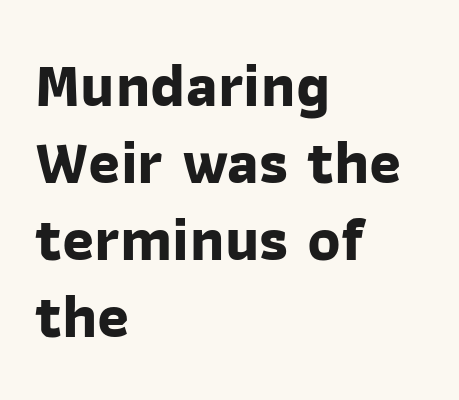
Each glyph is drawn with heavy, bold strokes. These lines keep a tight, regular rhythm from letter to letter. Letters rest on an invisible, unmarked baseline. Do the characters align in a grid? No, the font is proportional. A typesetter would call this leading conventional body-copy spacing.
